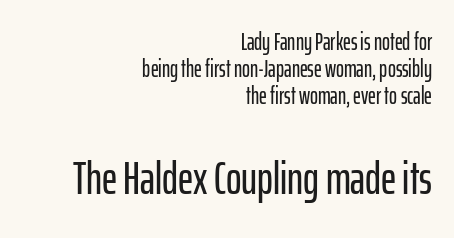
{"serif": "no", "italic": "no", "width": "condensed", "stroke_contrast": "low", "x_height": "medium", "monospaced": "no", "underline": "no", "align": "right", "line_spacing": "tight", "line_spacing_ratio": 1.12, "letter_spacing": "normal", "letter_spacing_em": 0.0, "larger_block": "second", "size_ratio": 1.96, "glyph_px": 47}
